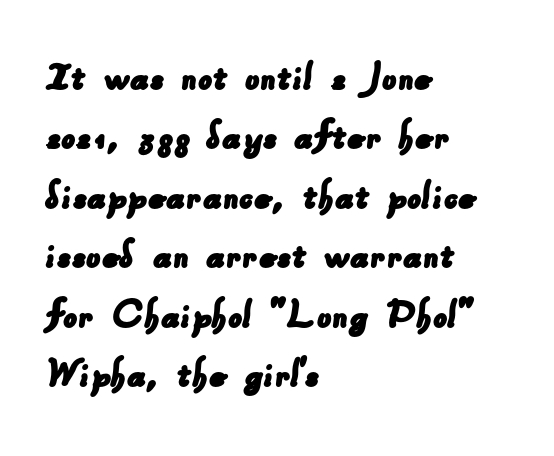
{"serif": "no", "width": "normal", "stroke_contrast": "low", "x_height": "small", "monospaced": "no", "underline": "no", "align": "left", "line_spacing": "normal", "line_spacing_ratio": 1.32, "letter_spacing": "normal", "letter_spacing_em": 0.0, "glyph_px": 45}
